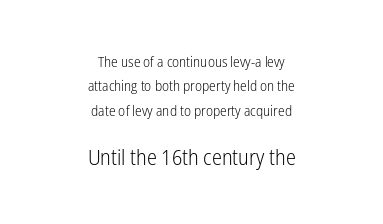
The image shows 21 px text type, upright; set centered, line spacing 1.74x, normal letter spacing, not underlined; the second (bottom) block is 1.5x larger.
